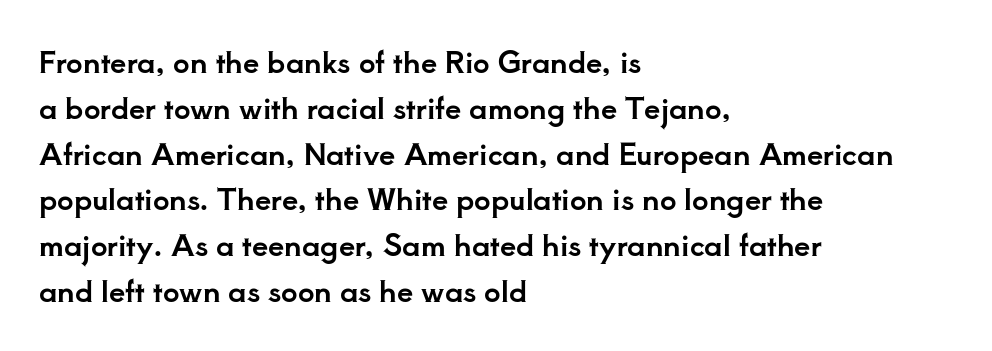
Q: Is the text italic (slanted)? A: No, it is upright.
Q: Is the typeface a serif or a sans-serif typeface? A: Serif.
Q: Is the text underlined? A: No.
Q: How is the paragraph aligned? A: Left-aligned.
Q: Is the spacing between letters normal or unusually wide? A: Normal.
Q: Is the spacing between lines tight, normal or loose? A: Normal.
Q: Width (condensed, normal, or wide)? A: Normal.
Q: Stroke contrast? A: Low.
Q: x-height? A: Small.
Q: Monospaced? A: No.
